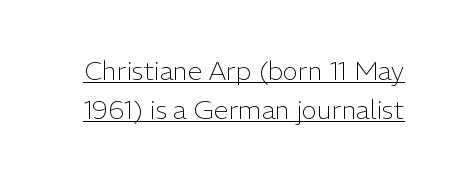
Q: Is the text bold? A: No.
Q: Is the text italic (slanted)? A: No, it is upright.
Q: Is the text underlined? A: Yes.
Q: Is the spacing between letters normal or unusually wide? A: Normal.
Q: Is the spacing between lines tight, normal or loose? A: Normal.
